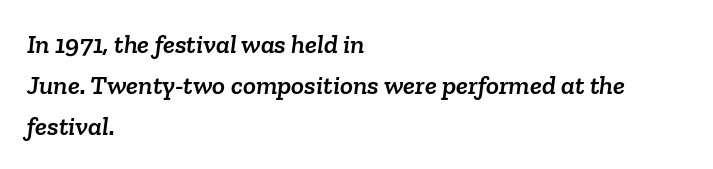
The image shows 27 px text type; set left-aligned, normal line spacing (1.51x), normal letter spacing, not underlined.
